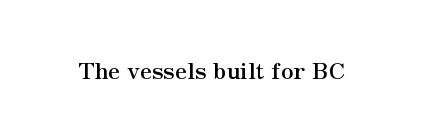
The image shows 23 px bold type, upright; set normal letter spacing, not underlined.
